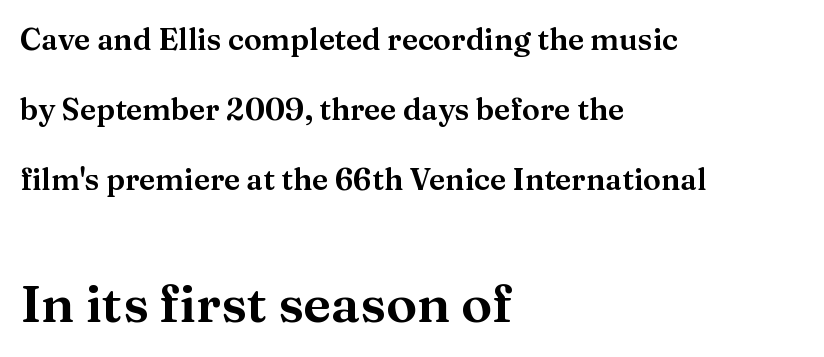
The image shows 52 px serif type, upright; set left-aligned, loose line spacing (2.33x), normal letter spacing, not underlined; the second (bottom) block is 1.73x larger; medium stroke contrast and a medium x-height.
